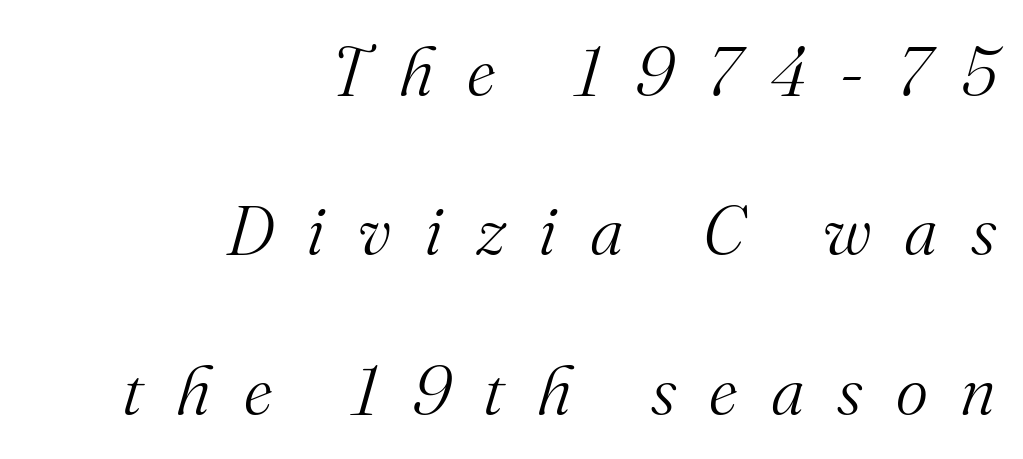
{"serif": "yes", "italic": "yes", "lean": "right", "slant_degrees": 16, "bold": "no", "weight": "light", "width": "normal", "stroke_contrast": "medium", "x_height": "small", "monospaced": "no", "underline": "no", "align": "right", "line_spacing": "loose", "line_spacing_ratio": 2.31, "letter_spacing": "wide", "letter_spacing_em": 0.48, "glyph_px": 69}
